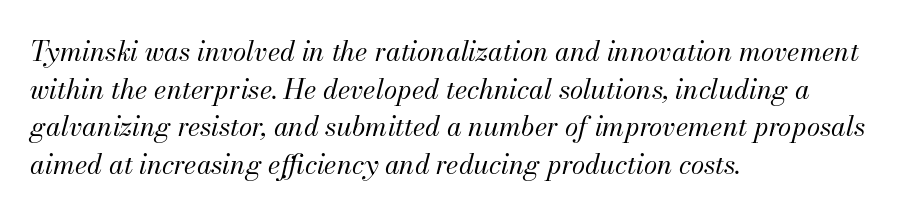
Q: Is the text bold? A: No.
Q: Is the text italic (slanted)? A: Yes, it leans right by about 13 degrees.
Q: Is the text underlined? A: No.
Q: How is the paragraph aligned? A: Left-aligned.
Q: Is the spacing between letters normal or unusually wide? A: Normal.
Q: Is the spacing between lines tight, normal or loose? A: Normal.
